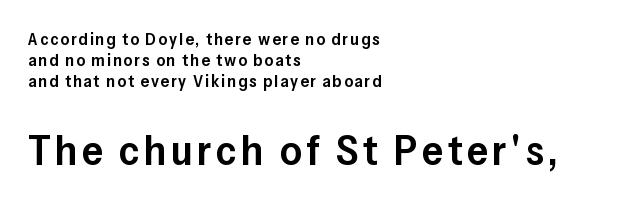
Words float on clear page, feet unadorned. Line starts are locked; line ends wander. Heft: intermediate — a semibold. The face used here appears at its bigger size in the lower chunk. If you drew a line through each stem, it would be perfectly vertical.
